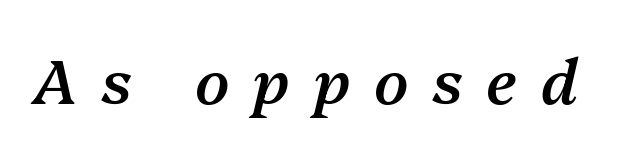
The image shows 62 px semibold type, italic (leaning right); set unusually wide letter spacing (+0.39 em), not underlined; medium stroke contrast and a medium x-height.
